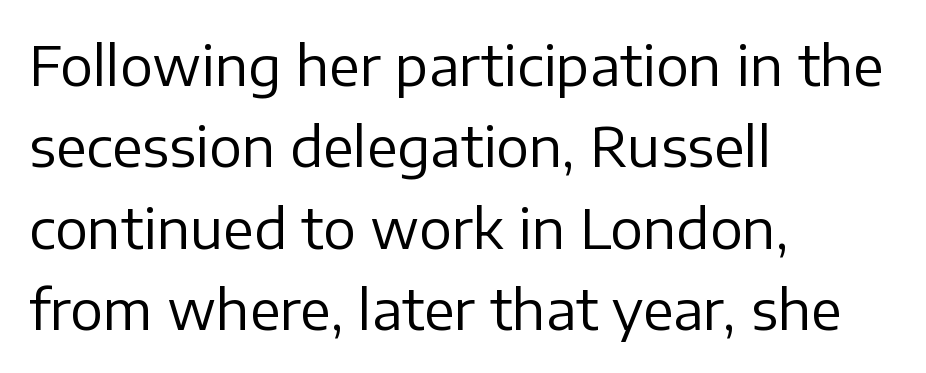
Each letter keeps its own natural width here, so spacing adapts to shape. What's the leading like? Ordinary, nothing unusual. You could call the tracking neutral — neither tight nor loose. This sample is left-justified, so line endings fall wherever the words run out.
